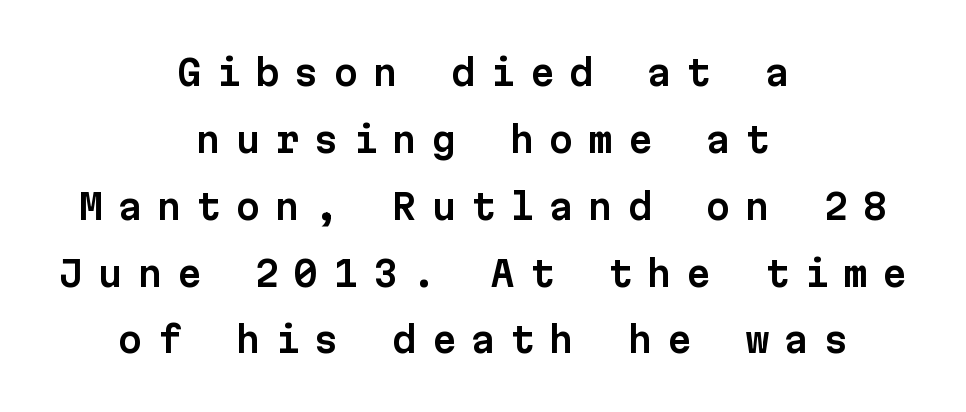
{"serif": "no", "italic": "no", "width": "normal", "stroke_contrast": "low", "x_height": "medium", "monospaced": "yes", "underline": "no", "align": "center", "line_spacing": "loose", "line_spacing_ratio": 1.91, "letter_spacing": "wide", "letter_spacing_em": 0.42, "glyph_px": 35}
